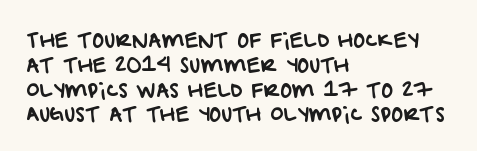
{"underline": "no", "align": "left", "line_spacing_ratio": 1.24, "letter_spacing": "normal", "letter_spacing_em": 0.0, "glyph_px": 20}
